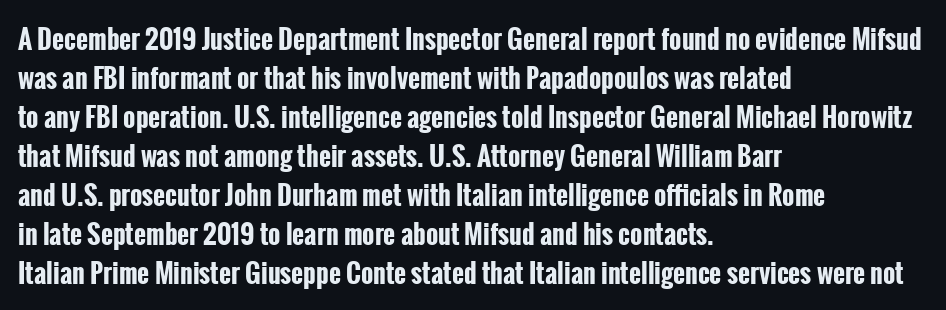
The image shows 26 px bold type, upright; set left-aligned, normal line spacing (1.5x), normal letter spacing, not underlined.
